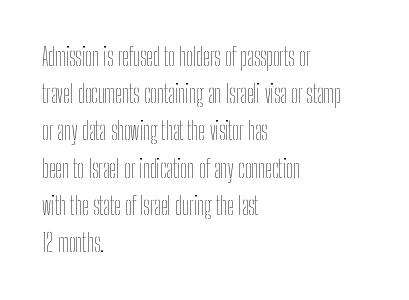
The image shows 24 px text type, upright; set left-aligned, normal line spacing (1.55x), normal letter spacing, not underlined.
